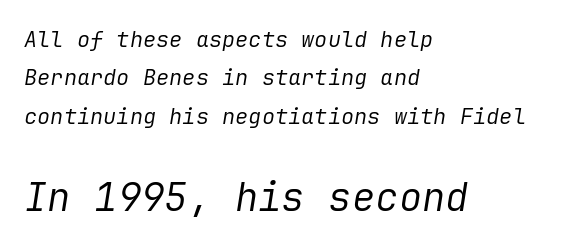
{"italic": "yes", "lean": "right", "slant_degrees": 9, "bold": "no", "weight": "regular", "width": "normal", "stroke_contrast": "low", "x_height": "medium", "underline": "no", "align": "left", "line_spacing_ratio": 1.75, "letter_spacing": "normal", "letter_spacing_em": 0.0, "larger_block": "second", "size_ratio": 1.77, "glyph_px": 39}
